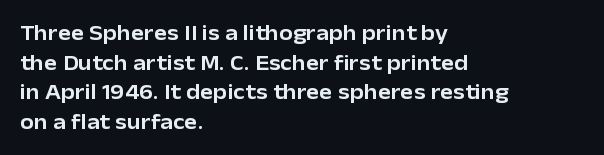
{"italic": "no", "underline": "no", "align": "left", "line_spacing": "normal", "line_spacing_ratio": 1.35, "letter_spacing": "normal", "letter_spacing_em": 0.0, "glyph_px": 22}
